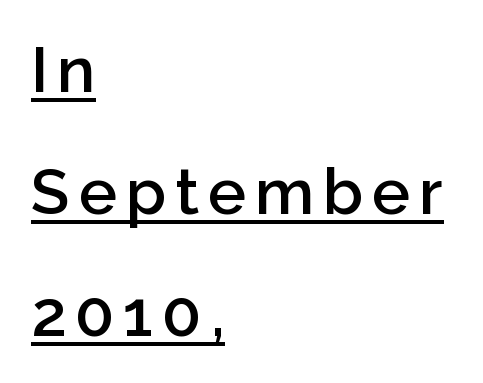
{"serif": "no", "italic": "no", "bold": "semi", "weight": "semibold", "width": "normal", "stroke_contrast": "low", "x_height": "medium", "monospaced": "no", "underline": "yes", "align": "left", "line_spacing": "loose", "line_spacing_ratio": 1.91, "glyph_px": 64}
